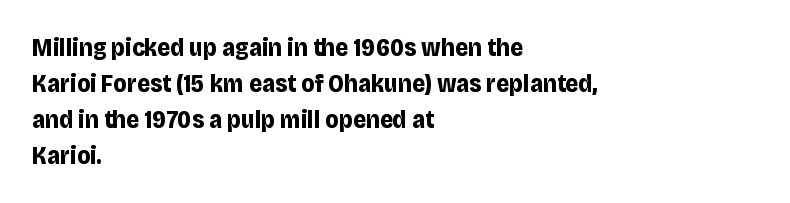
Q: Is the text bold? A: Yes.
Q: Is the text italic (slanted)? A: No, it is upright.
Q: Is the text underlined? A: No.
Q: How is the paragraph aligned? A: Left-aligned.
Q: Is the spacing between letters normal or unusually wide? A: Normal.
Q: Is the spacing between lines tight, normal or loose? A: Normal.
